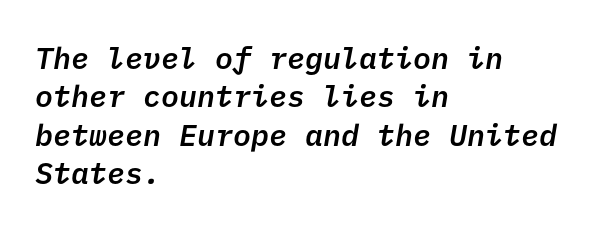
{"serif": "no", "bold": "semi", "weight": "semibold", "width": "normal", "stroke_contrast": "low", "x_height": "medium", "underline": "no", "align": "left", "line_spacing": "normal", "line_spacing_ratio": 1.28, "letter_spacing": "normal", "letter_spacing_em": 0.0, "glyph_px": 30}
